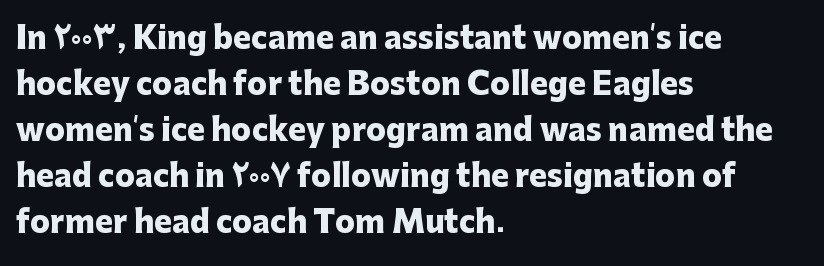
{"serif": "no", "italic": "no", "bold": "yes", "weight": "heavy", "width": "normal", "stroke_contrast": "low", "x_height": "medium", "monospaced": "no", "underline": "no", "align": "left", "line_spacing": "normal", "line_spacing_ratio": 1.53, "letter_spacing": "normal", "letter_spacing_em": 0.0, "glyph_px": 30}
